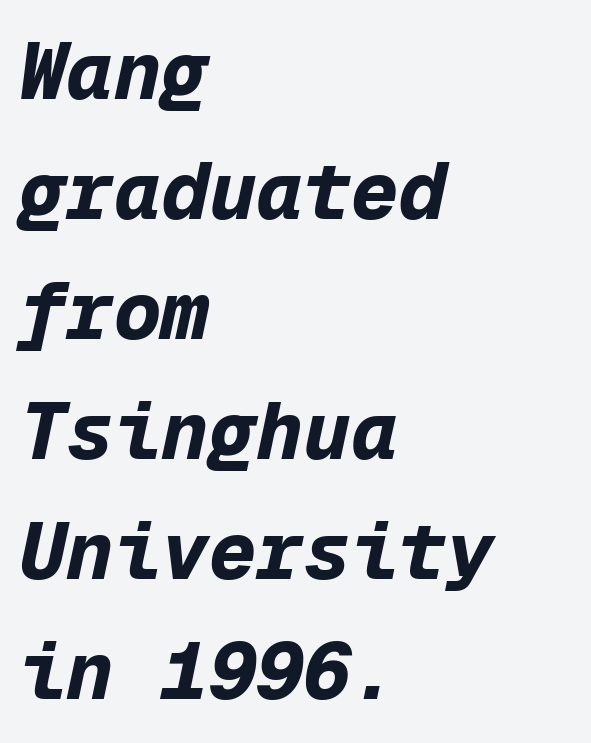
{"italic": "yes", "lean": "right", "slant_degrees": 12, "bold": "yes", "weight": "bold", "width": "normal", "stroke_contrast": "low", "x_height": "medium", "monospaced": "yes", "underline": "no", "align": "left", "line_spacing": "normal", "line_spacing_ratio": 1.52, "letter_spacing": "normal", "letter_spacing_em": 0.0, "glyph_px": 79}
